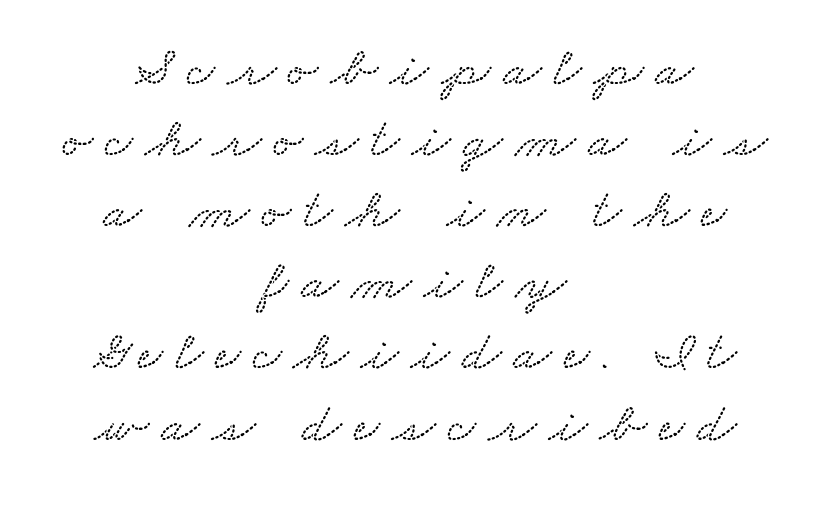
{"serif": "yes", "width": "wide", "stroke_contrast": "medium", "x_height": "small", "monospaced": "no", "underline": "no", "align": "center", "line_spacing": "normal", "line_spacing_ratio": 1.27, "letter_spacing": "wide", "letter_spacing_em": 0.22, "glyph_px": 56}
